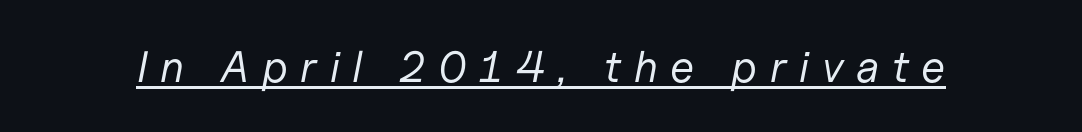
Quick note: italic. This sample has the flowing, uneven cadence of proportional lettering. Stems and bowls with no extra thickness — not bold. Words appear elongated and porous because spacing is wide. Beneath each row of characters lies a ruled line.
